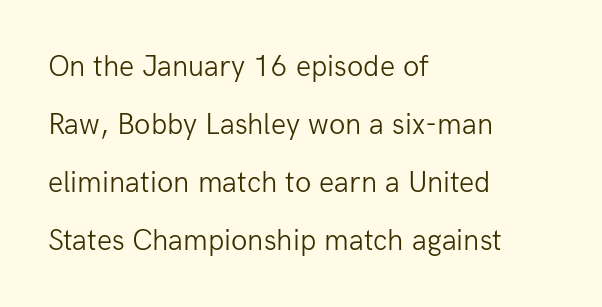
{"serif": "no", "italic": "no", "bold": "no", "weight": "light", "width": "normal", "stroke_contrast": "low", "x_height": "medium", "monospaced": "no", "underline": "no", "align": "left", "line_spacing": "loose", "line_spacing_ratio": 1.93, "letter_spacing": "normal", "letter_spacing_em": 0.0, "glyph_px": 30}
